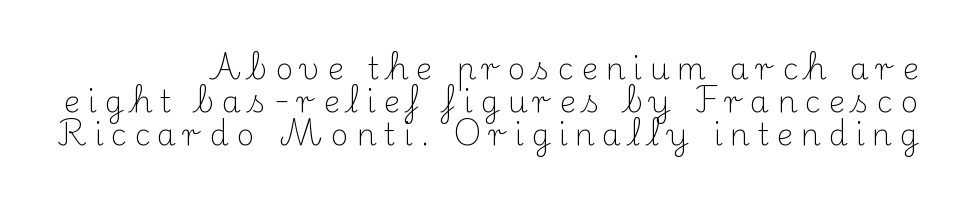
Caption: face not bold, strokes unweighted. If you drew a line through each stem, it would be perfectly vertical. Loose tracking; the words dissolve into strings of separated letters. Is there much room between lines? No — they nearly touch. Classification — serif. You could not count columns in this text — the font is proportionally spaced.
